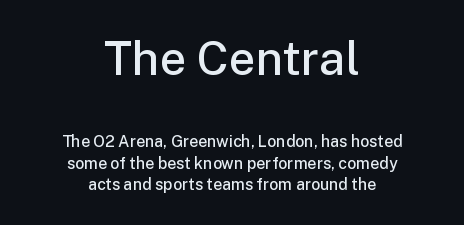
{"serif": "no", "italic": "no", "bold": "semi", "weight": "semibold", "width": "normal", "stroke_contrast": "low", "x_height": "medium", "monospaced": "no", "underline": "no", "align": "center", "line_spacing": "normal", "line_spacing_ratio": 1.35, "letter_spacing": "normal", "letter_spacing_em": 0.0, "larger_block": "first", "size_ratio": 2.94, "glyph_px": 47}
